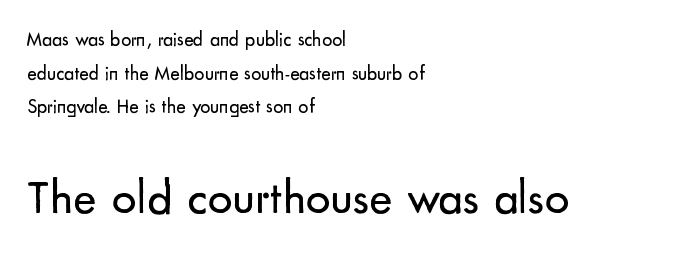
The image shows 49 px regular-weight sans-serif type, upright; set left-aligned, normal line spacing (1.68x), normal letter spacing, not underlined; the second (bottom) block is 2.45x larger; low stroke contrast and a small x-height.
